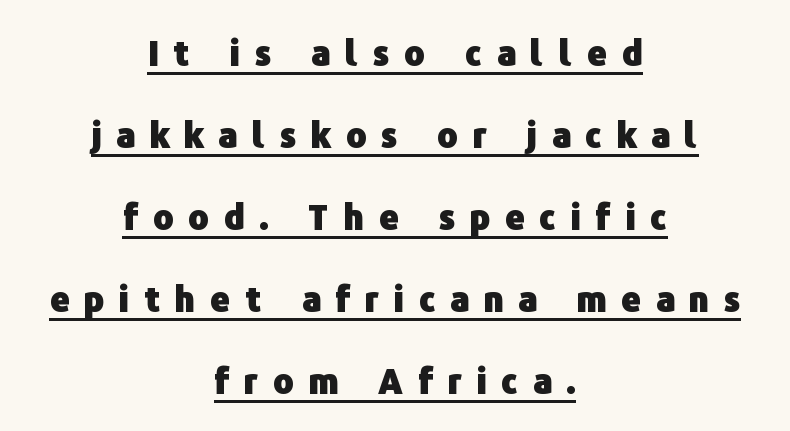
Q: Is the text bold? A: Yes.
Q: Is the text italic (slanted)? A: No, it is upright.
Q: Is the typeface a serif or a sans-serif typeface? A: Sans-serif.
Q: Is the text underlined? A: Yes.
Q: How is the paragraph aligned? A: Centered.
Q: Is the spacing between letters normal or unusually wide? A: Unusually wide.
Q: Is the spacing between lines tight, normal or loose? A: Loose.
Q: Width (condensed, normal, or wide)? A: Normal.
Q: Stroke contrast? A: Low.
Q: x-height? A: Medium.
Q: Monospaced? A: No.
